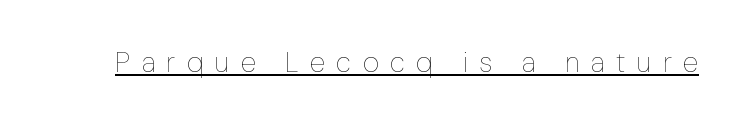
The image shows 28 px thin, condensed type, upright; set unusually wide letter spacing (+0.41 em), underlined; low stroke contrast and a medium x-height.
